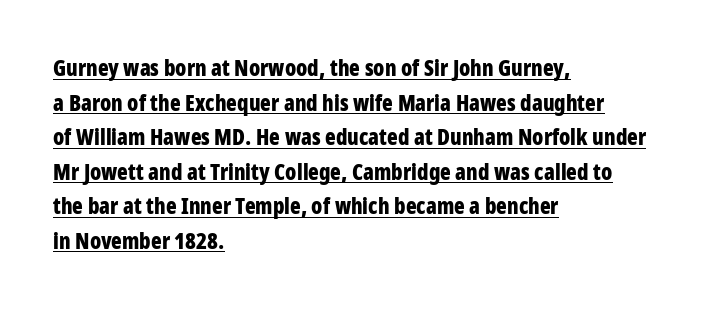
{"italic": "no", "bold": "yes", "underline": "yes", "align": "left", "line_spacing": "normal", "line_spacing_ratio": 1.57, "letter_spacing": "normal", "letter_spacing_em": 0.0, "glyph_px": 22}
